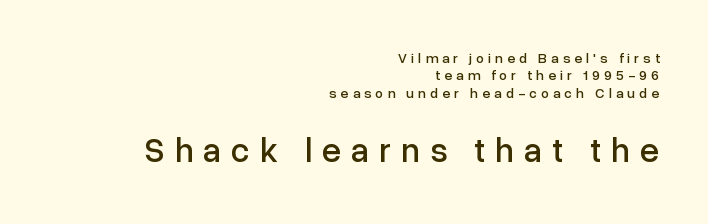
{"serif": "no", "italic": "no", "width": "normal", "stroke_contrast": "low", "x_height": "medium", "monospaced": "no", "underline": "no", "align": "right", "line_spacing_ratio": 1.24, "letter_spacing": "wide", "letter_spacing_em": 0.3, "larger_block": "second", "size_ratio": 2.43, "glyph_px": 34}
